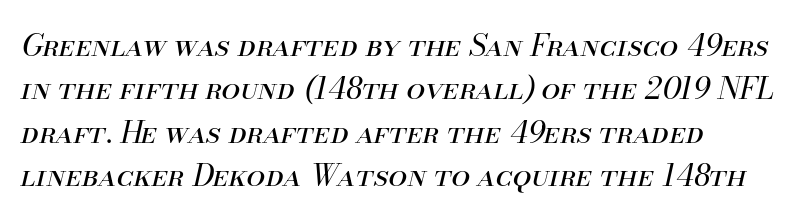
The image shows 30 px regular-weight type, italic (leaning right); set normal line spacing (1.45x), normal letter spacing, not underlined; medium stroke contrast and a small x-height.
